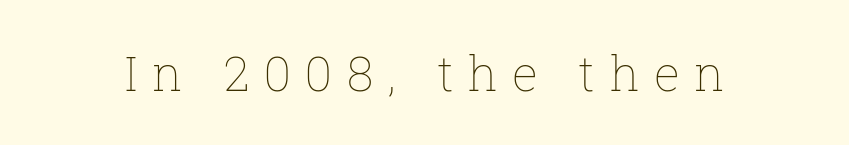
Every stem runs plumb, perpendicular to the baseline. The face used here is proportionally spaced, like ordinary book or web type. Bare-footed words on every line. Weight: not bold — regular or lighter.
